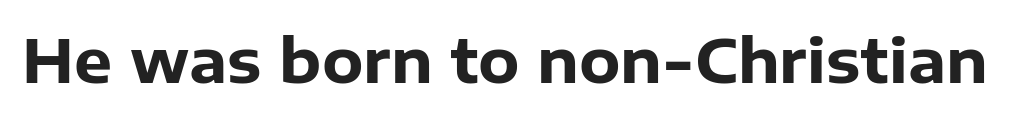
Words float on clear page, feet unadorned. Notice how the stems are strictly vertical — no italics here. A typesetter would call this proportional, since set widths differ per character. Short note: letters normally spaced.
